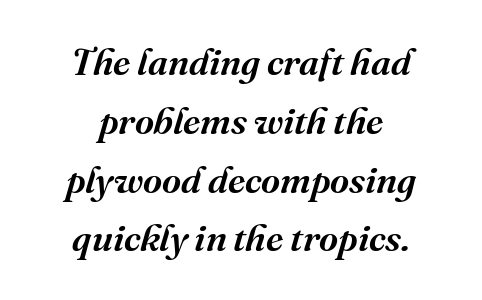
Q: Is the text italic (slanted)? A: Yes, it leans right by about 16 degrees.
Q: Is the typeface a serif or a sans-serif typeface? A: Serif.
Q: Is the text underlined? A: No.
Q: How is the paragraph aligned? A: Centered.
Q: Is the spacing between letters normal or unusually wide? A: Normal.
Q: Is the spacing between lines tight, normal or loose? A: Normal.
Q: Width (condensed, normal, or wide)? A: Normal.
Q: Stroke contrast? A: Medium.
Q: x-height? A: Medium.
Q: Monospaced? A: No.
